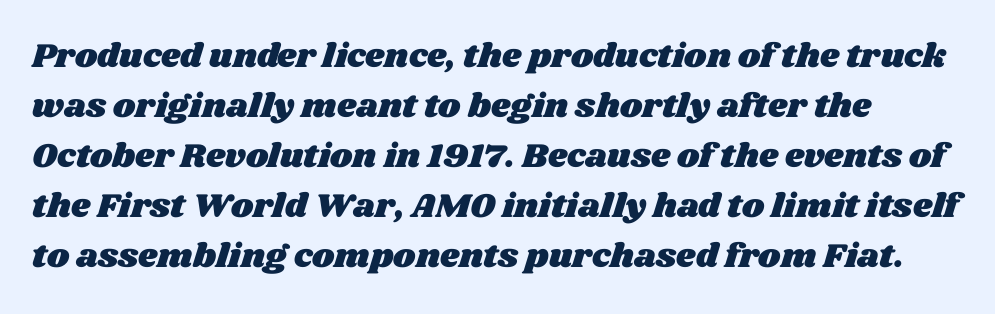
{"width": "wide", "stroke_contrast": "medium", "x_height": "large", "monospaced": "no", "underline": "no", "line_spacing": "normal", "line_spacing_ratio": 1.47, "letter_spacing": "normal", "letter_spacing_em": 0.0, "glyph_px": 34}
